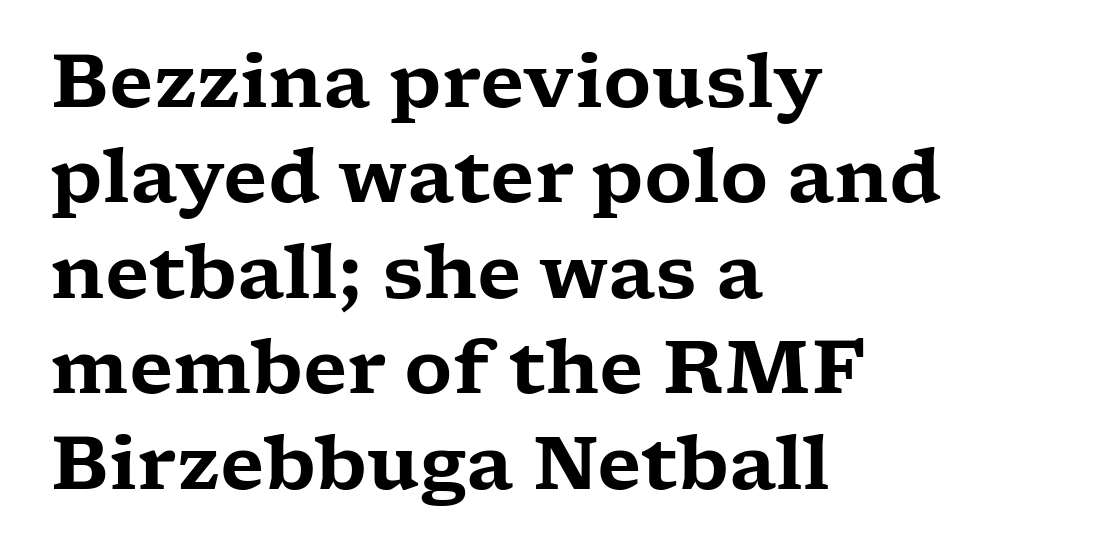
Q: Is the text italic (slanted)? A: No, it is upright.
Q: Is the typeface a serif or a sans-serif typeface? A: Serif.
Q: Is the text underlined? A: No.
Q: How is the paragraph aligned? A: Left-aligned.
Q: Is the spacing between letters normal or unusually wide? A: Normal.
Q: Is the spacing between lines tight, normal or loose? A: Normal.
Q: Width (condensed, normal, or wide)? A: Wide.
Q: Stroke contrast? A: Low.
Q: x-height? A: Medium.
Q: Monospaced? A: No.
